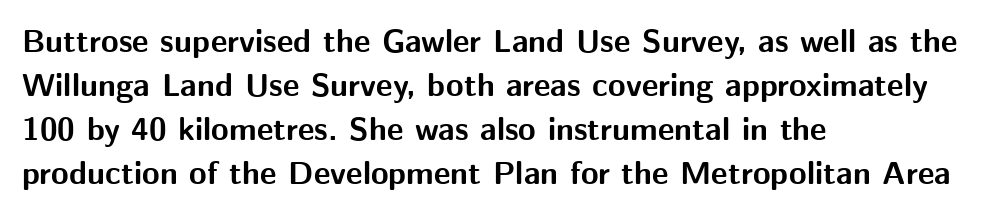
Q: Is the text bold? A: Yes.
Q: Is the text italic (slanted)? A: No, it is upright.
Q: Is the typeface a serif or a sans-serif typeface? A: Sans-serif.
Q: Is the text underlined? A: No.
Q: How is the paragraph aligned? A: Left-aligned.
Q: Is the spacing between letters normal or unusually wide? A: Normal.
Q: Is the spacing between lines tight, normal or loose? A: Normal.
Q: Width (condensed, normal, or wide)? A: Normal.
Q: Stroke contrast? A: Medium.
Q: x-height? A: Medium.
Q: Monospaced? A: No.
